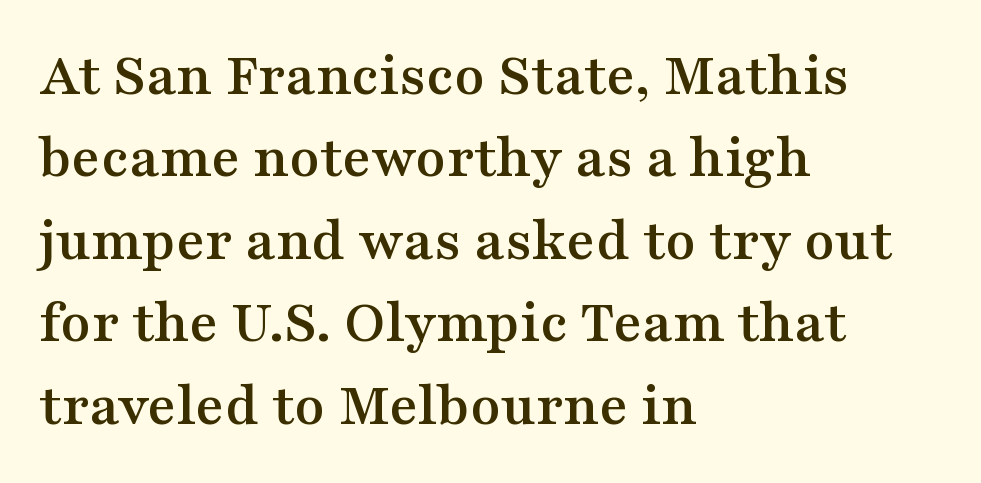
Q: Is the text italic (slanted)? A: No, it is upright.
Q: Is the typeface a serif or a sans-serif typeface? A: Serif.
Q: Is the text underlined? A: No.
Q: How is the paragraph aligned? A: Left-aligned.
Q: Is the spacing between letters normal or unusually wide? A: Normal.
Q: Is the spacing between lines tight, normal or loose? A: Normal.
Q: Width (condensed, normal, or wide)? A: Wide.
Q: Stroke contrast? A: Medium.
Q: x-height? A: Medium.
Q: Monospaced? A: No.
